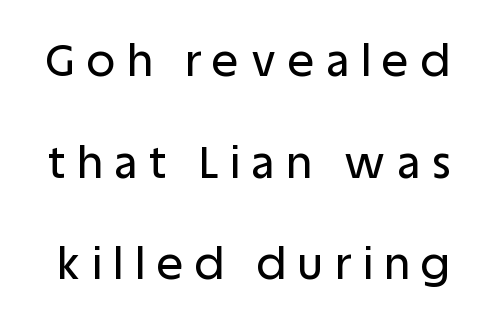
The image shows 44 px sans-serif type, upright; set loose line spacing (2.31x), unusually wide letter spacing (+0.27 em), not underlined; low stroke contrast and a large x-height.
